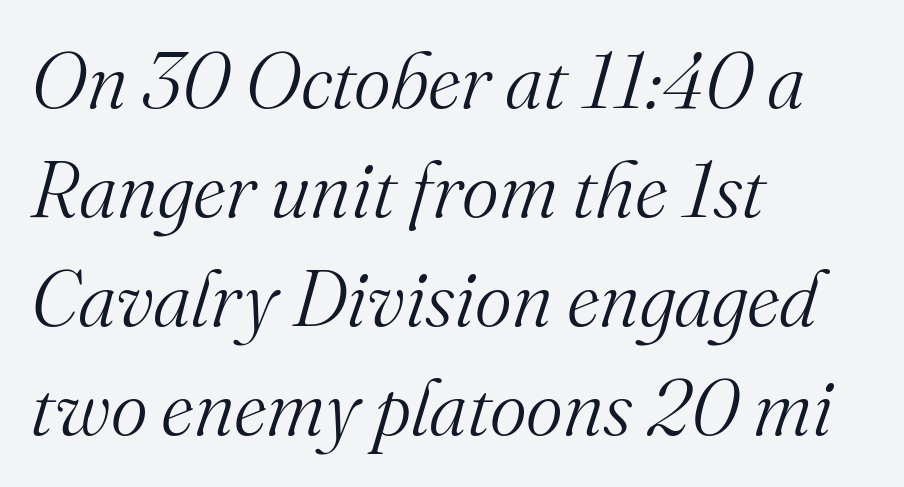
{"serif": "yes", "italic": "yes", "lean": "right", "slant_degrees": 16, "bold": "no", "weight": "light", "width": "normal", "stroke_contrast": "medium", "x_height": "small", "monospaced": "no", "underline": "no", "align": "left", "line_spacing": "normal", "line_spacing_ratio": 1.38, "letter_spacing": "normal", "letter_spacing_em": 0.0, "glyph_px": 79}
